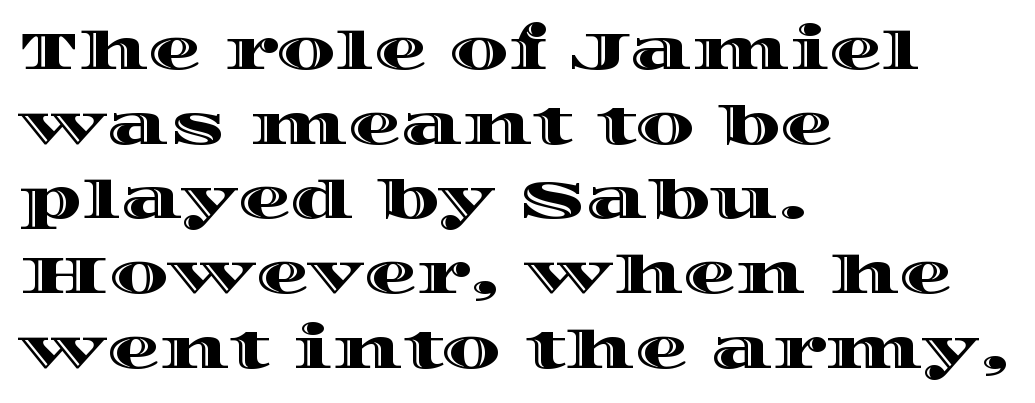
{"italic": "no", "width": "wide", "x_height": "large", "monospaced": "no", "underline": "no", "align": "left", "line_spacing": "normal", "line_spacing_ratio": 1.41, "letter_spacing": "normal", "letter_spacing_em": 0.0, "glyph_px": 53}
